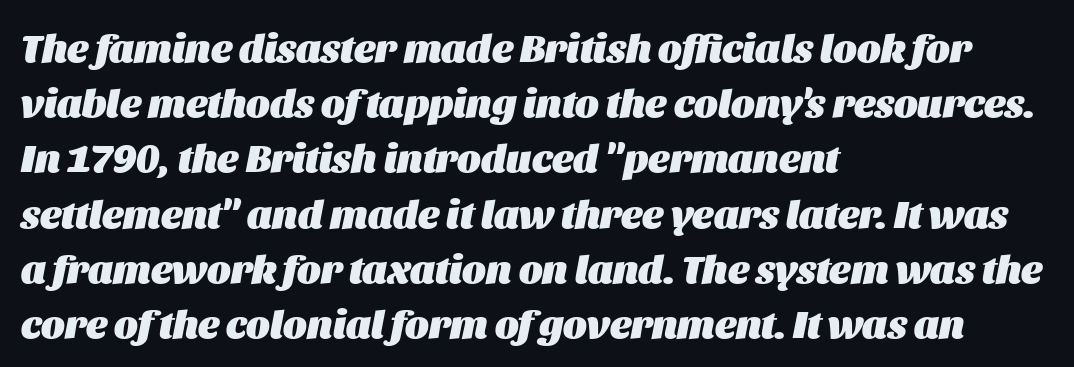
The image shows 40 px heavy type, italic (leaning right); set left-aligned, normal line spacing (1.38x), normal letter spacing, not underlined; medium stroke contrast and a large x-height.
